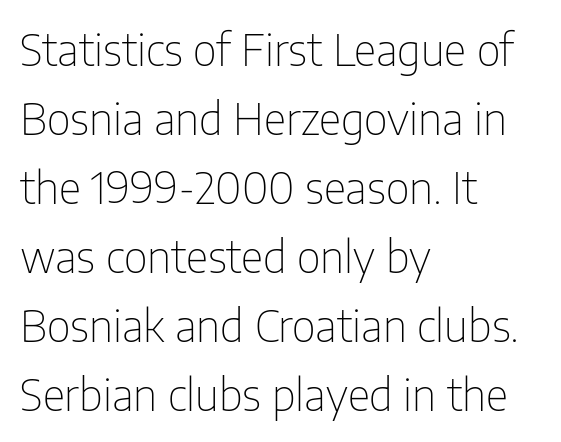
{"serif": "no", "italic": "no", "bold": "no", "weight": "thin", "width": "condensed", "stroke_contrast": "low", "x_height": "medium", "monospaced": "no", "underline": "no", "align": "left", "line_spacing": "normal", "line_spacing_ratio": 1.57, "letter_spacing": "normal", "letter_spacing_em": 0.0, "glyph_px": 44}
